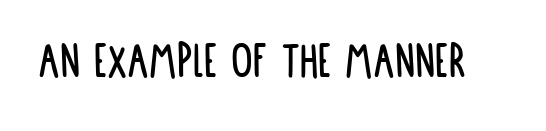
Q: Is the text italic (slanted)? A: No, it is upright.
Q: Is the typeface a serif or a sans-serif typeface? A: Sans-serif.
Q: Is the text underlined? A: No.
Q: Is the spacing between letters normal or unusually wide? A: Normal.
Q: Width (condensed, normal, or wide)? A: Condensed.
Q: Stroke contrast? A: Low.
Q: x-height? A: Large.
Q: Monospaced? A: No.
